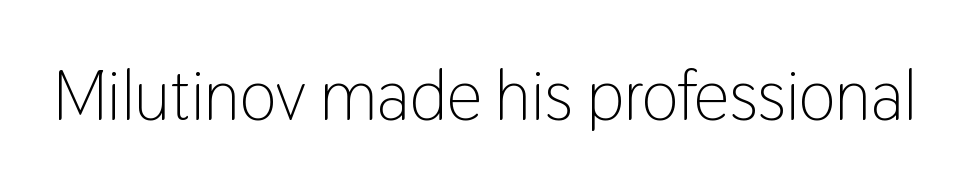
The image shows 70 px light, condensed sans-serif type, upright; set normal letter spacing, not underlined; low stroke contrast and a medium x-height.
